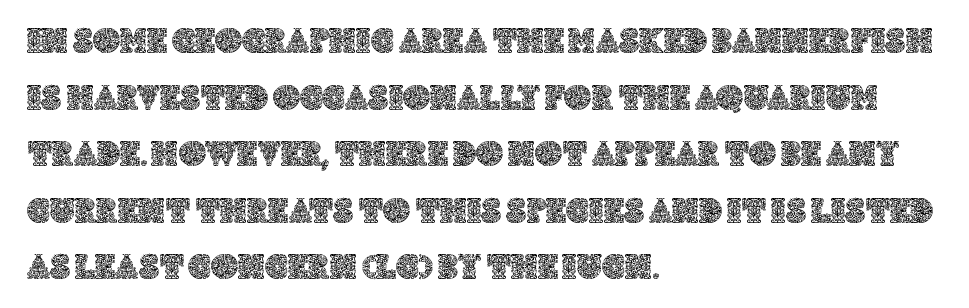
Q: Is the text italic (slanted)? A: No, it is upright.
Q: Is the text underlined? A: No.
Q: How is the paragraph aligned? A: Left-aligned.
Q: Is the spacing between letters normal or unusually wide? A: Normal.
Q: Is the spacing between lines tight, normal or loose? A: Normal.
Q: Width (condensed, normal, or wide)? A: Normal.
Q: x-height? A: Large.
Q: Monospaced? A: No.
